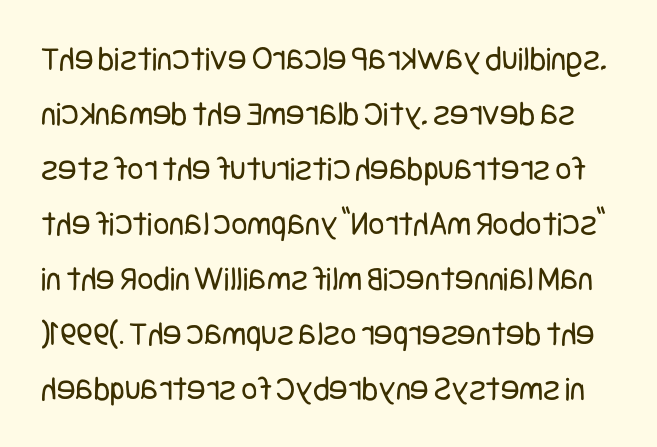
Is there much room between lines? A standard amount, neither cramped nor airy. The letters look calm and open, with moderate or lighter stems. Do the letters lean? They stand straight. Check under the words: just untouched page.
